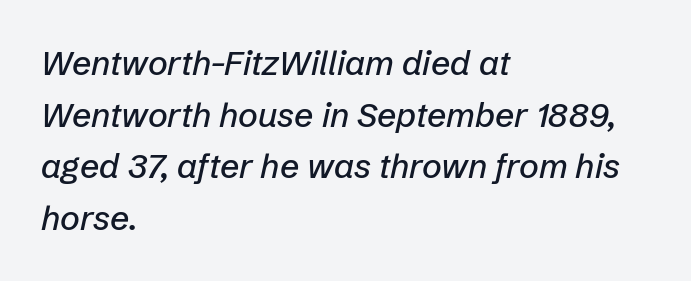
Q: Is the text italic (slanted)? A: Yes, it leans right by about 12 degrees.
Q: Is the text underlined? A: No.
Q: How is the paragraph aligned? A: Left-aligned.
Q: Is the spacing between letters normal or unusually wide? A: Normal.
Q: Is the spacing between lines tight, normal or loose? A: Normal.
Q: Width (condensed, normal, or wide)? A: Normal.
Q: Stroke contrast? A: Low.
Q: x-height? A: Medium.
Q: Monospaced? A: No.
